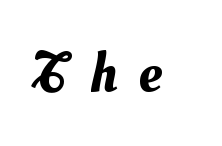
{"width": "normal", "stroke_contrast": "medium", "x_height": "small", "monospaced": "no", "underline": "no", "letter_spacing": "wide", "letter_spacing_em": 0.38, "glyph_px": 57}
